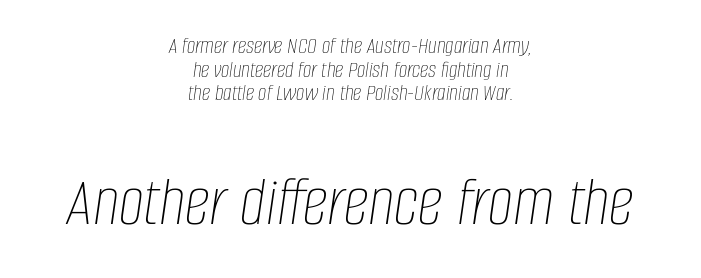
The image shows 72 px thin, condensed type, italic (leaning right); set centered, tight line spacing (0.98x), normal letter spacing, not underlined; the second (bottom) block is 3.0x larger; low stroke contrast and a large x-height.
